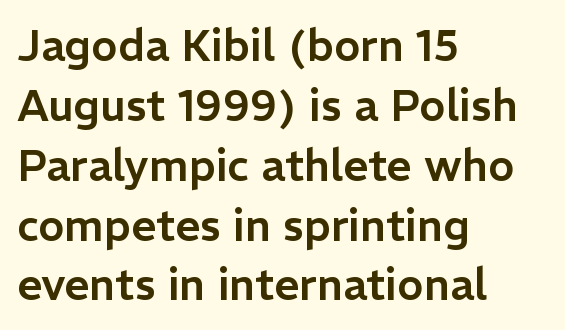
The image shows 44 px sans-serif type, upright; set left-aligned, normal line spacing (1.36x), normal letter spacing, not underlined; low stroke contrast and a medium x-height.
